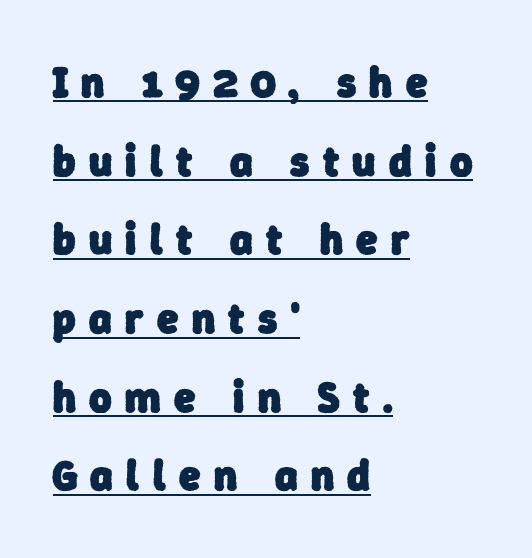
Has an underline been added? It has. In CSS terms this would be text-align: left. Proportional: the letters do not fall into vertical columns. In terms of letterspacing, this is a distinctly airy, spread setting. The text was rendered using a sans face with plain stroke endings.
